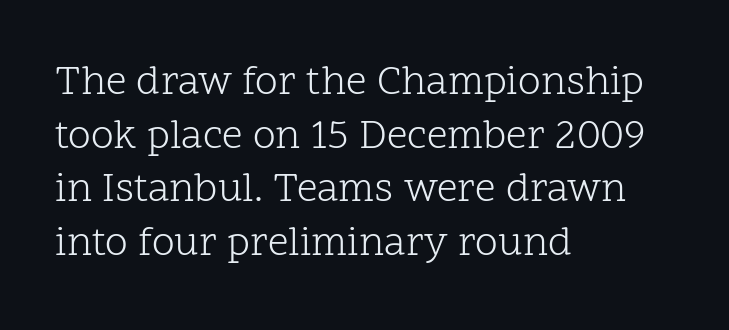
The image shows 41 px light serif type, upright; set left-aligned, normal line spacing (1.31x), normal letter spacing, not underlined; low stroke contrast and a medium x-height.
